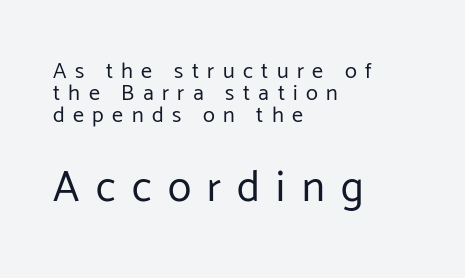
The image shows 43 px regular-weight sans-serif type, upright; set left-aligned, tight line spacing (0.99x), unusually wide letter spacing (+0.38 em), not underlined; the second (bottom) block is 1.95x larger; low stroke contrast and a medium x-height.
